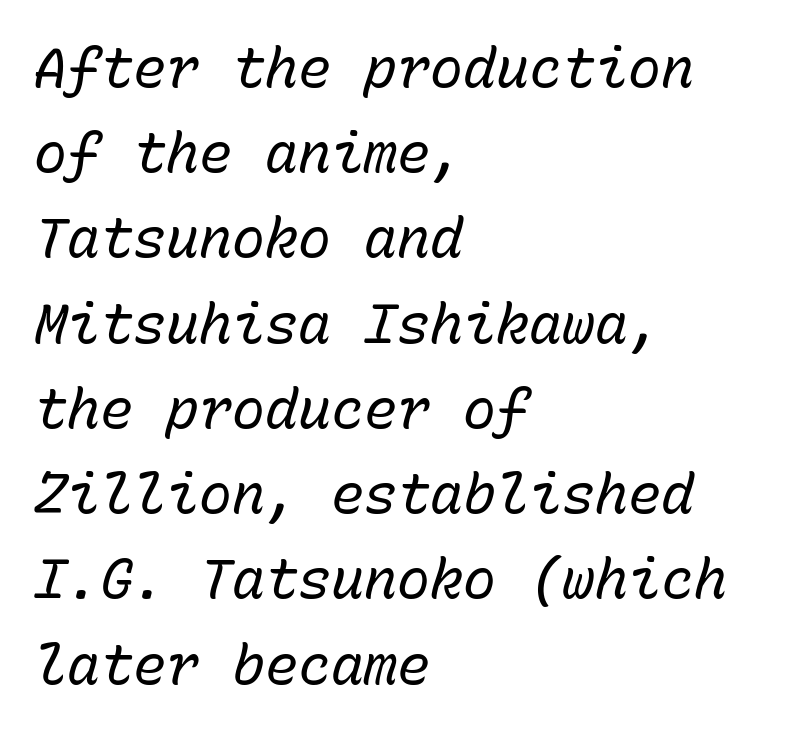
{"italic": "yes", "lean": "right", "slant_degrees": 15, "bold": "no", "weight": "regular", "width": "normal", "stroke_contrast": "low", "x_height": "medium", "monospaced": "yes", "underline": "no", "align": "left", "line_spacing": "normal", "line_spacing_ratio": 1.55, "letter_spacing": "normal", "letter_spacing_em": 0.0, "glyph_px": 55}
